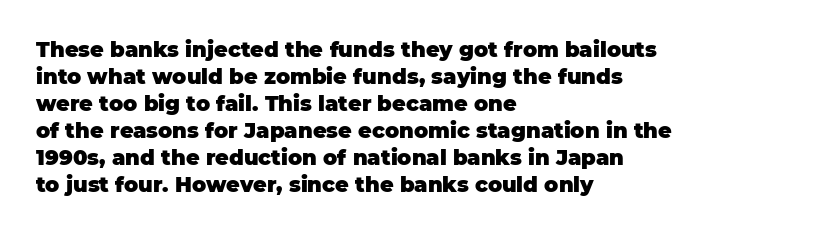
The image shows 21 px bold type, upright; set left-aligned, normal line spacing (1.29x), normal letter spacing, not underlined.
